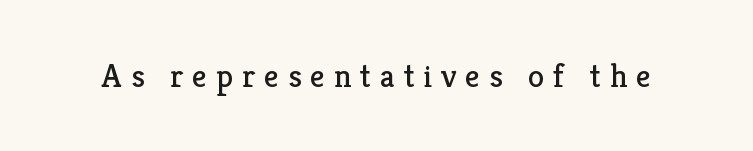
Q: Is the text bold? A: No.
Q: Is the text italic (slanted)? A: No, it is upright.
Q: Is the typeface a serif or a sans-serif typeface? A: Serif.
Q: Is the text underlined? A: No.
Q: Is the spacing between letters normal or unusually wide? A: Unusually wide.
Q: Width (condensed, normal, or wide)? A: Normal.
Q: Stroke contrast? A: Low.
Q: x-height? A: Medium.
Q: Monospaced? A: No.
